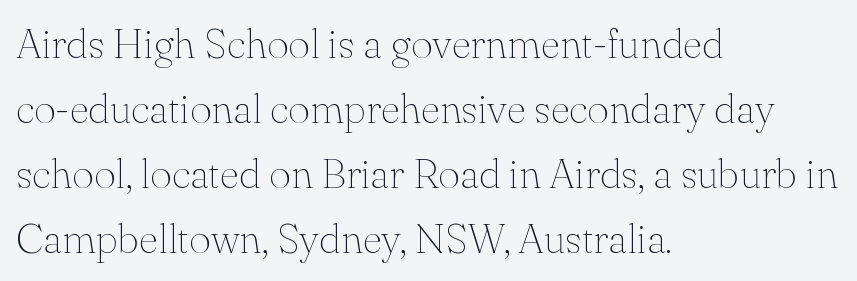
The image shows 42 px thin serif type, upright; set left-aligned, normal line spacing (1.55x), normal letter spacing, not underlined; medium stroke contrast and a small x-height.
